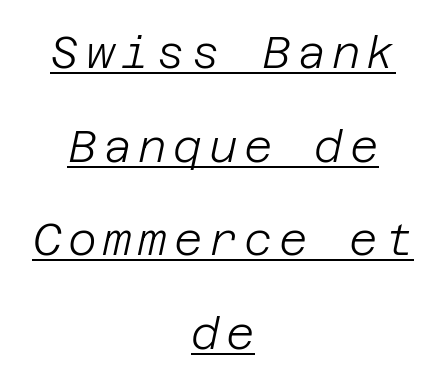
Q: Is the text bold? A: No.
Q: Is the text italic (slanted)? A: Yes, it leans right by about 12 degrees.
Q: Is the text underlined? A: Yes.
Q: How is the paragraph aligned? A: Centered.
Q: Is the spacing between lines tight, normal or loose? A: Loose.
Q: Width (condensed, normal, or wide)? A: Normal.
Q: Stroke contrast? A: Low.
Q: x-height? A: Large.
